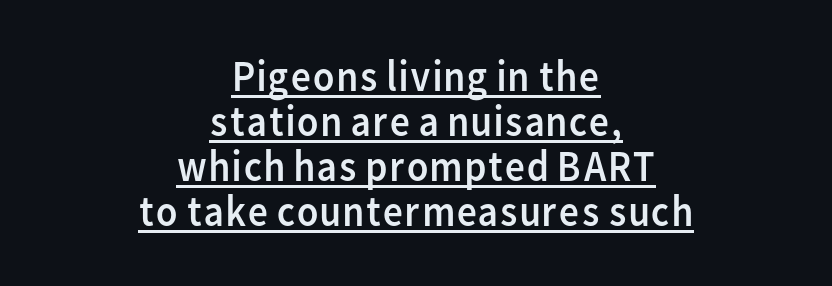
The vertical gap from one line to the next is small. Spacing between characters is what you'd get straight out of the box. Every character sits straight up, as roman type does. Do the characters align in a grid? No, the font is proportional. Compared with a typical body face, this is equally light or lighter still.
